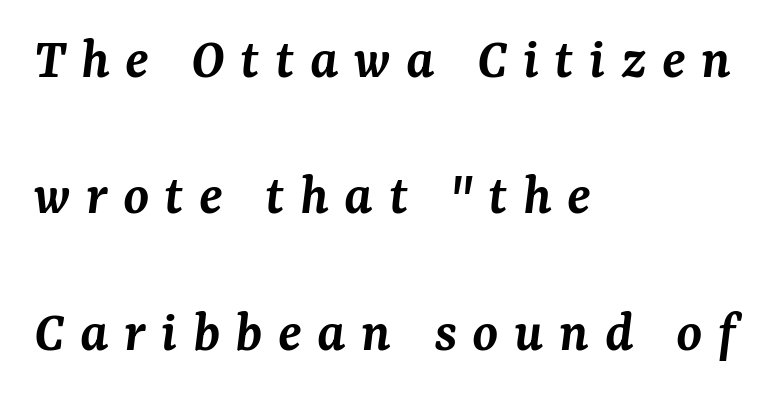
The image shows 59 px semibold serif type, italic (leaning right); set left-aligned, loose line spacing (2.31x), unusually wide letter spacing (+0.26 em), not underlined; medium stroke contrast and a medium x-height.
